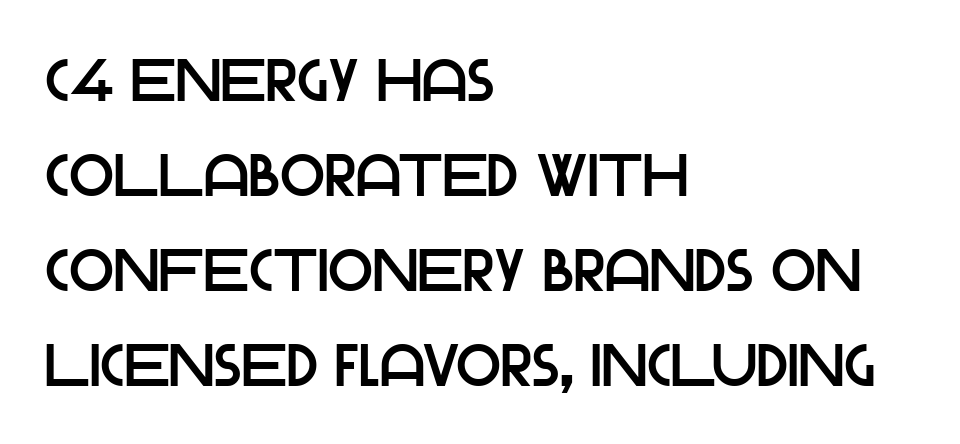
{"serif": "no", "italic": "no", "width": "normal", "stroke_contrast": "low", "x_height": "large", "monospaced": "no", "underline": "no", "align": "left", "line_spacing": "normal", "line_spacing_ratio": 1.61, "letter_spacing": "normal", "letter_spacing_em": 0.0, "glyph_px": 59}
